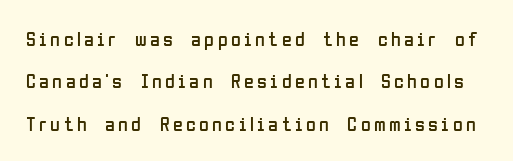
{"italic": "no", "bold": "no", "underline": "no", "line_spacing": "loose", "line_spacing_ratio": 2.12, "glyph_px": 20}
